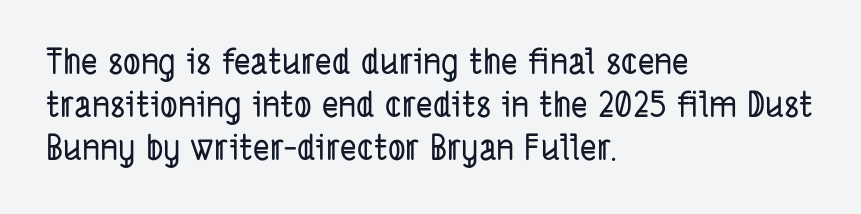
Q: Is the typeface a serif or a sans-serif typeface? A: Sans-serif.
Q: Is the text underlined? A: No.
Q: How is the paragraph aligned? A: Left-aligned.
Q: Is the spacing between letters normal or unusually wide? A: Normal.
Q: Width (condensed, normal, or wide)? A: Condensed.
Q: Stroke contrast? A: Low.
Q: x-height? A: Medium.
Q: Monospaced? A: No.
